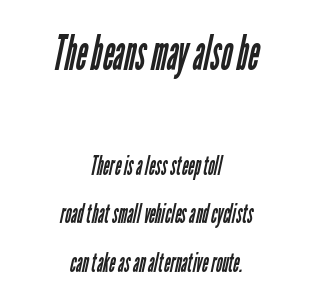
{"serif": "no", "bold": "no", "weight": "regular", "width": "condensed", "stroke_contrast": "low", "x_height": "medium", "monospaced": "no", "underline": "no", "align": "center", "line_spacing_ratio": 1.8, "letter_spacing": "normal", "letter_spacing_em": 0.0, "larger_block": "first", "size_ratio": 1.78, "glyph_px": 48}
